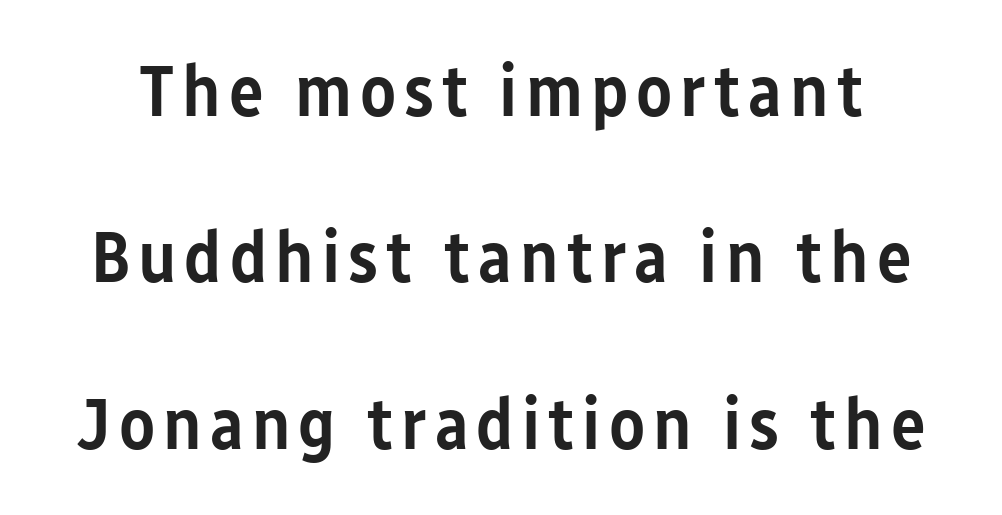
Note the varied advance widths — an 'i' is clearly narrower than an 'm'. Quick note: not italic, upright. The leading is generous, giving the passage an open texture. The zone under the glyphs is completely vacant. The characters display no serif detailing; their extremities are plain. A fair bit of extra ink — the face is semibold, not bold.
